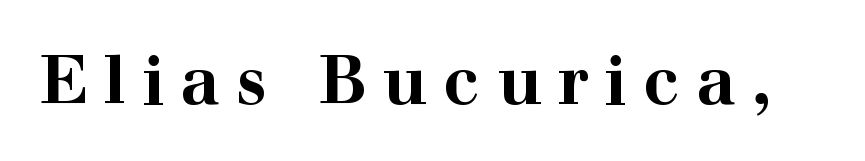
{"serif": "yes", "italic": "no", "bold": "yes", "weight": "bold", "width": "wide", "stroke_contrast": "high", "x_height": "medium", "monospaced": "no", "underline": "no", "letter_spacing": "wide", "letter_spacing_em": 0.24, "glyph_px": 67}
